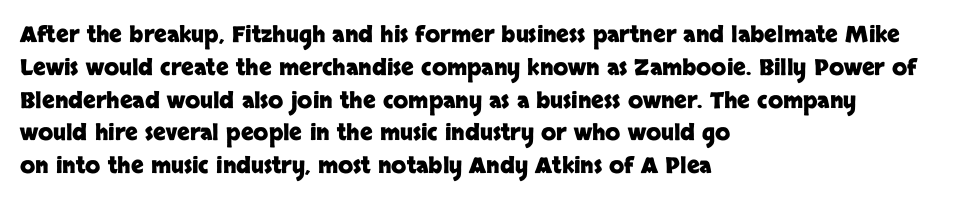
Nobody touched the tracking dial on this one. Alignment: flush left. Tall strokes in this sample are plumb rather than angled. Weight: bold.
